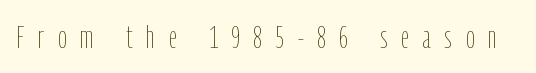
Is this a fixed-width face? No — the glyphs have proportional, varying widths. Heaviness? Minimal to ordinary, like unemphasized prose. The axis of the letterforms is exactly vertical. Compared with typical body copy, the letter spacing here is much looser.
